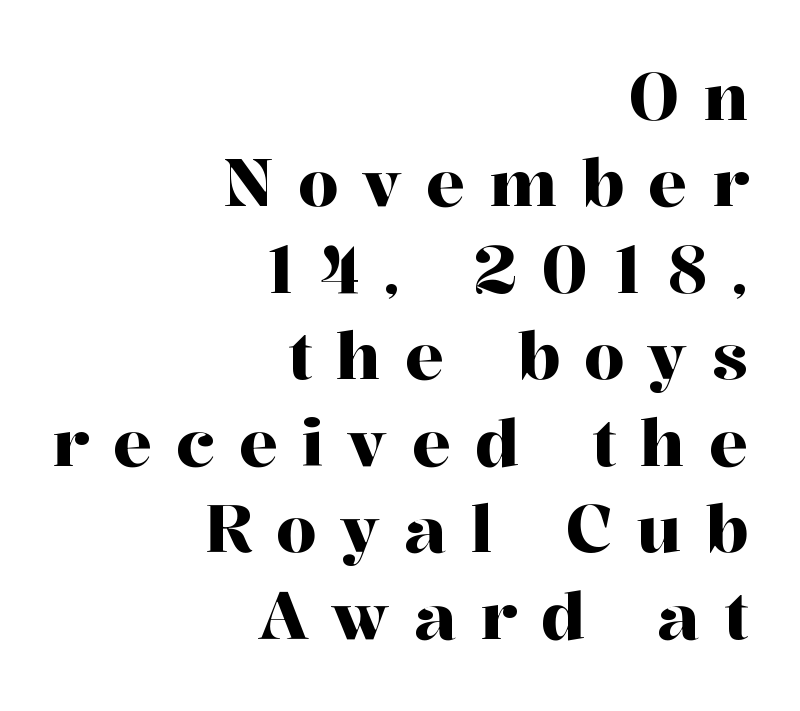
The image shows 65 px serif type, upright; set right-aligned, normal line spacing (1.33x), unusually wide letter spacing (+0.37 em), not underlined; high stroke contrast and a medium x-height.
